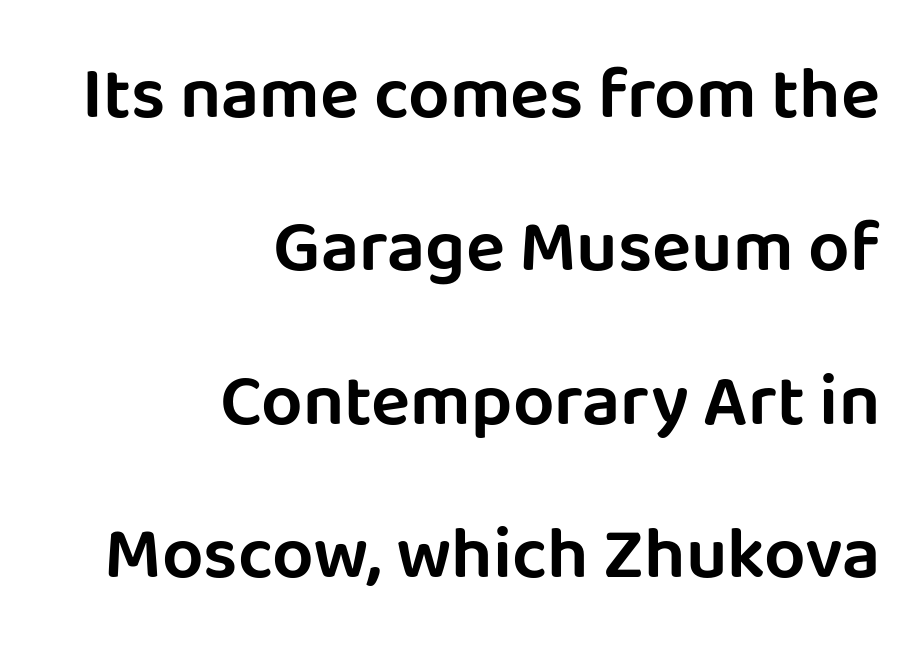
Q: Is the text italic (slanted)? A: No, it is upright.
Q: Is the typeface a serif or a sans-serif typeface? A: Sans-serif.
Q: Is the text underlined? A: No.
Q: How is the paragraph aligned? A: Right-aligned.
Q: Is the spacing between letters normal or unusually wide? A: Normal.
Q: Is the spacing between lines tight, normal or loose? A: Loose.
Q: Width (condensed, normal, or wide)? A: Normal.
Q: Stroke contrast? A: Low.
Q: x-height? A: Large.
Q: Monospaced? A: No.
